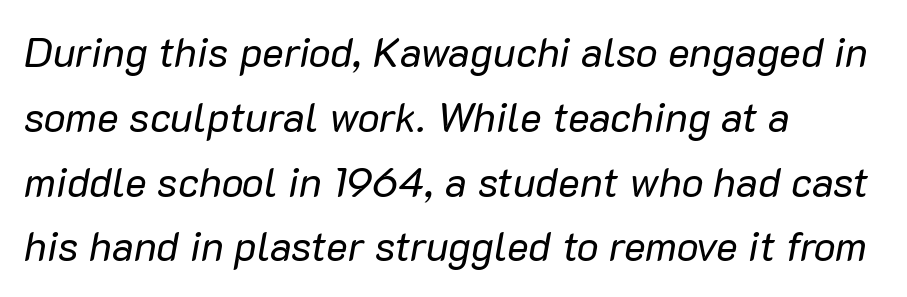
{"italic": "yes", "lean": "right", "slant_degrees": 10, "bold": "no", "weight": "regular", "width": "normal", "stroke_contrast": "low", "x_height": "medium", "monospaced": "no", "underline": "no", "align": "left", "line_spacing": "normal", "line_spacing_ratio": 1.58, "letter_spacing": "normal", "letter_spacing_em": 0.0, "glyph_px": 41}
